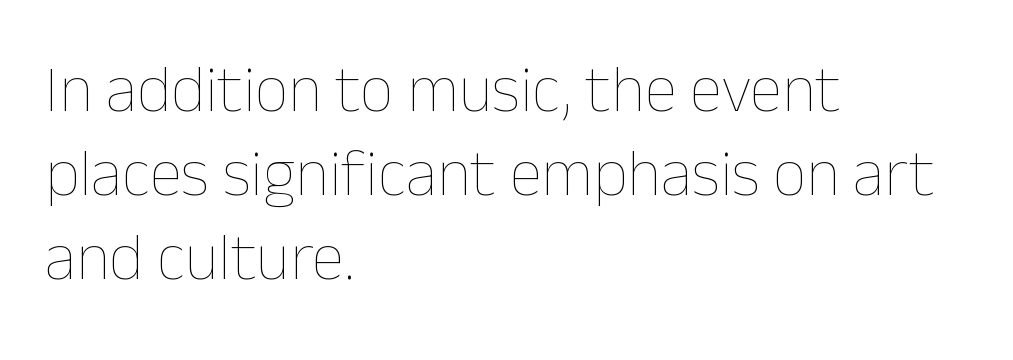
{"italic": "no", "bold": "no", "weight": "thin", "width": "normal", "stroke_contrast": "low", "x_height": "medium", "monospaced": "no", "underline": "no", "align": "left", "line_spacing": "normal", "line_spacing_ratio": 1.27, "letter_spacing": "normal", "letter_spacing_em": 0.0, "glyph_px": 66}
